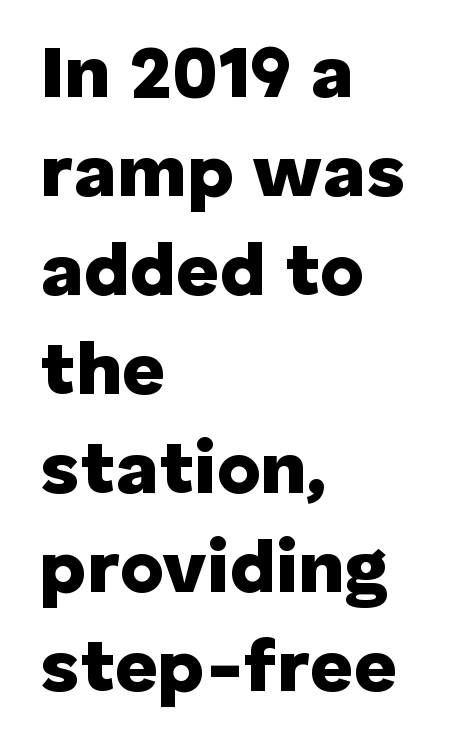
The lettering holds an erect, upright posture throughout. Unmarked baselines from the first word to the last. Type style note: lacks serifs. The type is set solid horizontally, with unmodified tracking.
